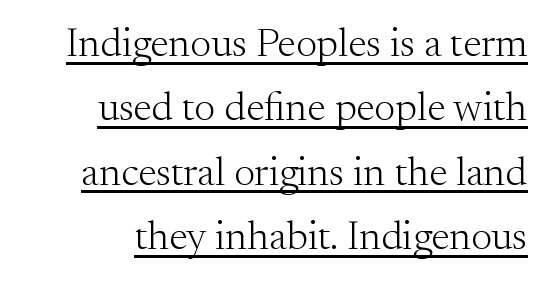
How are the letters spaced? Ordinarily, with no added tracking. Varying glyph widths throughout — classic text-font behaviour. The typeface has the unassuming heft of standard copy or less. The leading is moderate, giving the passage an even texture.
